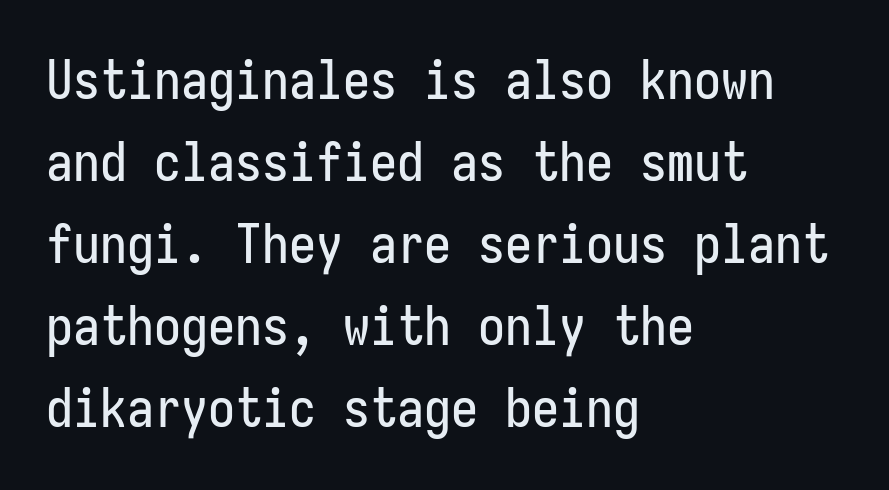
The rendering uses typewriter-style spacing with identical character cells. Teacher's note: observe the even left margin — that is flush-left alignment. Decoration check: the copy has no underline. How would I describe the line gaps? Plain and ordinary. Nobody touched the tracking dial on this one. A roman cut, with each character standing at attention.
